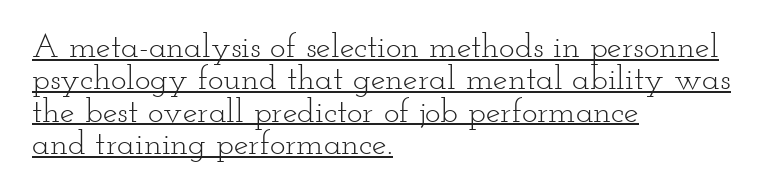
{"serif": "yes", "italic": "no", "bold": "no", "weight": "light", "width": "wide", "stroke_contrast": "low", "x_height": "small", "monospaced": "no", "underline": "yes", "align": "left", "line_spacing": "tight", "line_spacing_ratio": 0.98, "letter_spacing": "normal", "letter_spacing_em": 0.0, "glyph_px": 33}
